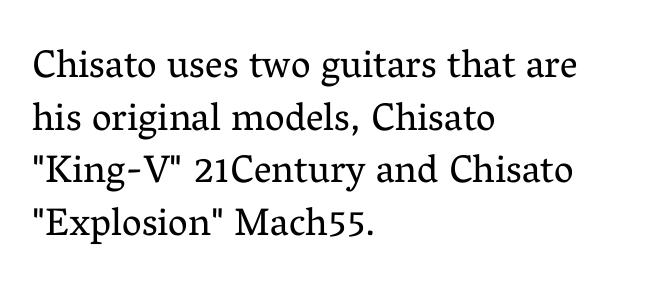
The image shows 39 px regular-weight serif type, upright; set left-aligned, normal line spacing (1.35x), normal letter spacing, not underlined; medium stroke contrast and a medium x-height.
